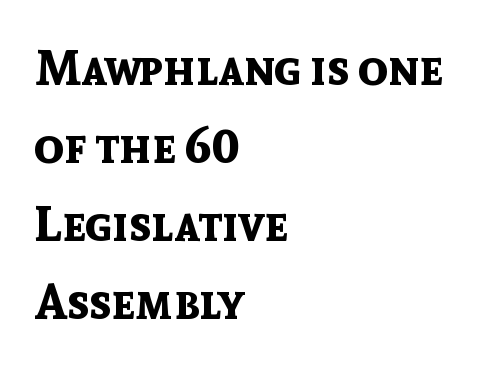
Q: Is the text bold? A: Yes.
Q: Is the text italic (slanted)? A: No, it is upright.
Q: Is the typeface a serif or a sans-serif typeface? A: Sans-serif.
Q: Is the text underlined? A: No.
Q: How is the paragraph aligned? A: Left-aligned.
Q: Is the spacing between letters normal or unusually wide? A: Normal.
Q: Is the spacing between lines tight, normal or loose? A: Normal.
Q: Width (condensed, normal, or wide)? A: Normal.
Q: x-height? A: Medium.
Q: Monospaced? A: No.
